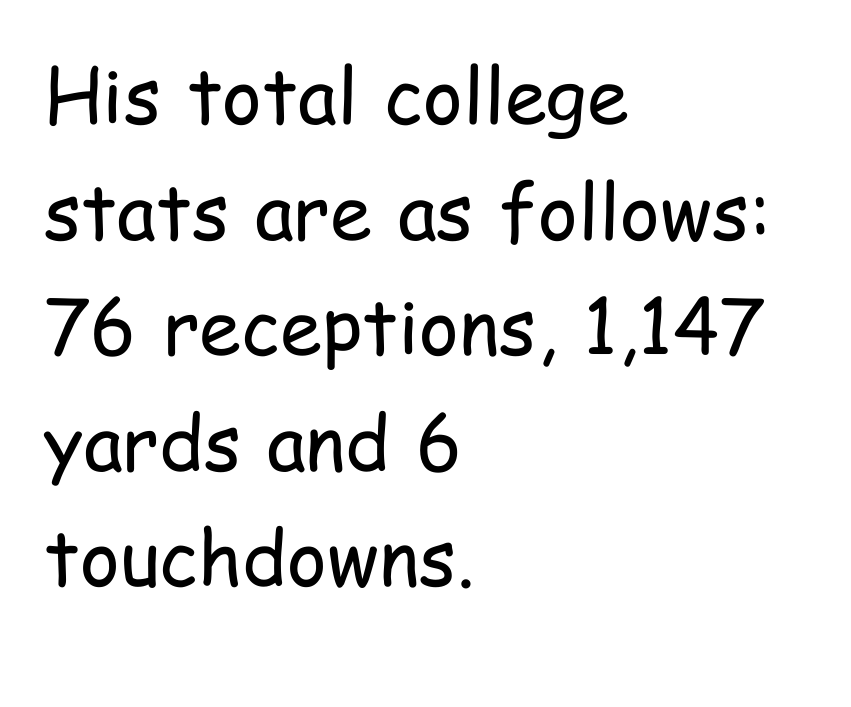
Q: Is the text bold? A: No.
Q: Is the text italic (slanted)? A: No, it is upright.
Q: Is the typeface a serif or a sans-serif typeface? A: Sans-serif.
Q: Is the text underlined? A: No.
Q: How is the paragraph aligned? A: Left-aligned.
Q: Is the spacing between letters normal or unusually wide? A: Normal.
Q: Is the spacing between lines tight, normal or loose? A: Normal.
Q: Width (condensed, normal, or wide)? A: Condensed.
Q: Stroke contrast? A: Low.
Q: x-height? A: Medium.
Q: Monospaced? A: No.
